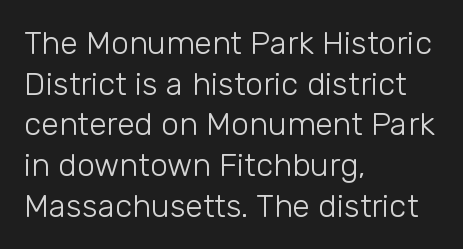
The image shows 32 px light sans-serif type, upright; set left-aligned, normal line spacing (1.27x), normal letter spacing, not underlined; low stroke contrast and a medium x-height.
